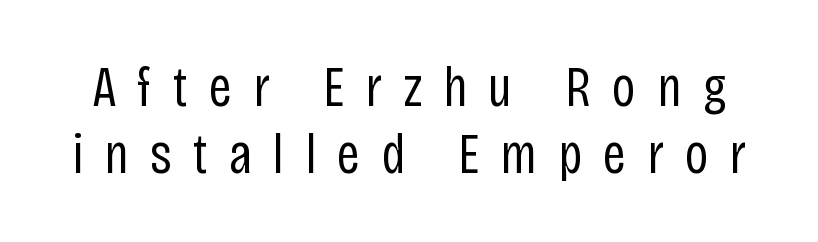
The image shows 57 px regular-weight, condensed sans-serif type, upright; set line spacing 1.18x, unusually wide letter spacing (+0.37 em), not underlined; low stroke contrast and a large x-height.
